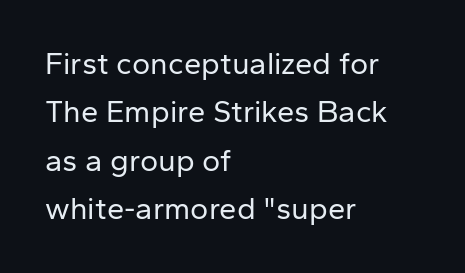
Q: Is the text bold? A: No.
Q: Is the text italic (slanted)? A: No, it is upright.
Q: Is the typeface a serif or a sans-serif typeface? A: Sans-serif.
Q: Is the text underlined? A: No.
Q: How is the paragraph aligned? A: Left-aligned.
Q: Is the spacing between letters normal or unusually wide? A: Normal.
Q: Is the spacing between lines tight, normal or loose? A: Normal.
Q: Width (condensed, normal, or wide)? A: Normal.
Q: Stroke contrast? A: Low.
Q: x-height? A: Medium.
Q: Monospaced? A: No.
